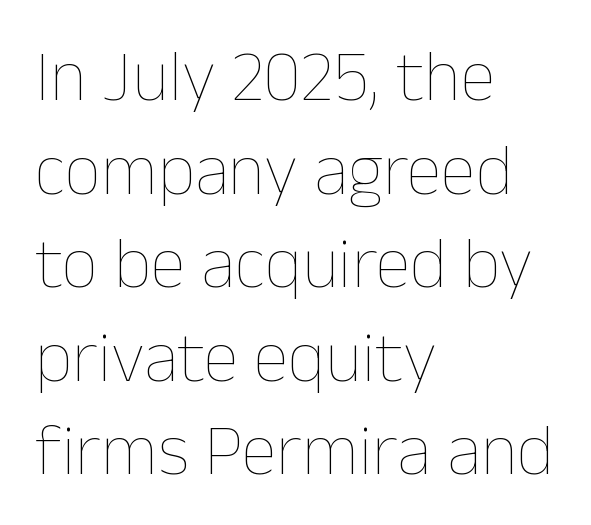
Q: Is the text bold? A: No.
Q: Is the text italic (slanted)? A: No, it is upright.
Q: Is the text underlined? A: No.
Q: How is the paragraph aligned? A: Left-aligned.
Q: Is the spacing between letters normal or unusually wide? A: Normal.
Q: Is the spacing between lines tight, normal or loose? A: Normal.
Q: Width (condensed, normal, or wide)? A: Normal.
Q: Stroke contrast? A: Low.
Q: x-height? A: Medium.
Q: Monospaced? A: No.
